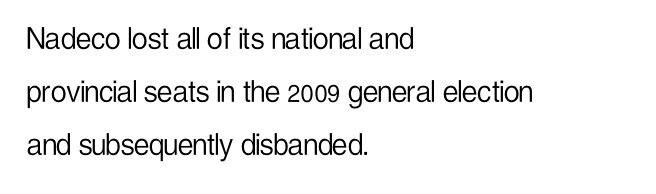
The image shows 35 px light, condensed sans-serif type, upright; set left-aligned, normal line spacing (1.51x), normal letter spacing, not underlined; low stroke contrast and a medium x-height.
